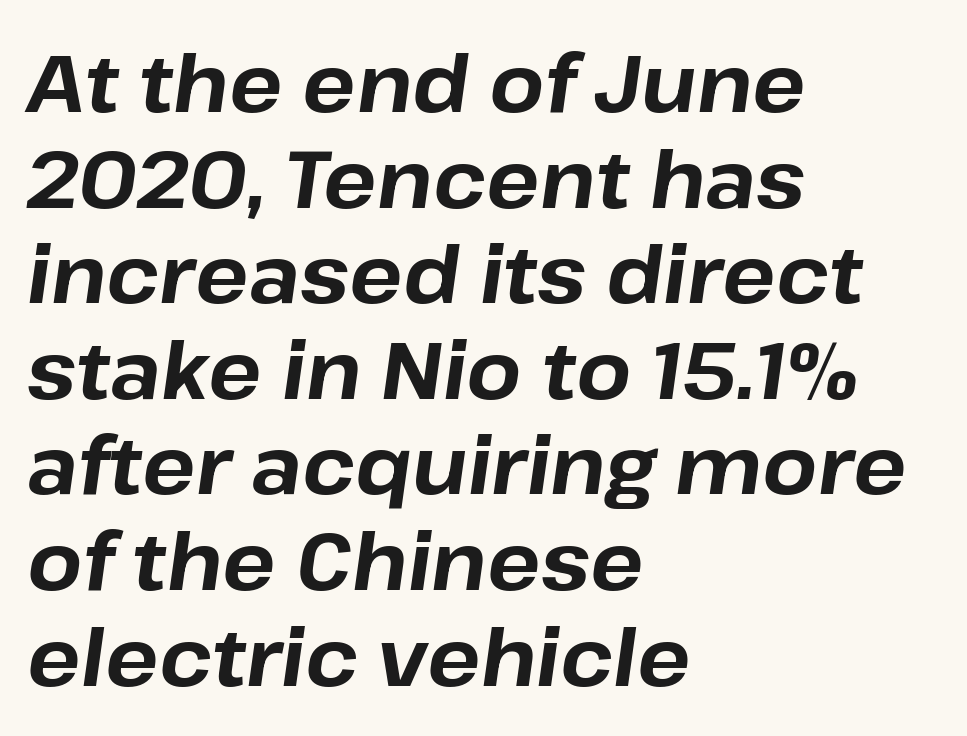
The letters are bold, with thick, heavy strokes. In terms of letterspacing, this is plain default setting. Every row of glyphs begins at an identical x-position on the left. Notice how the stems are inclined rather than vertical — that's the hallmark of italics. Any mark beneath the type? The region is blank.
